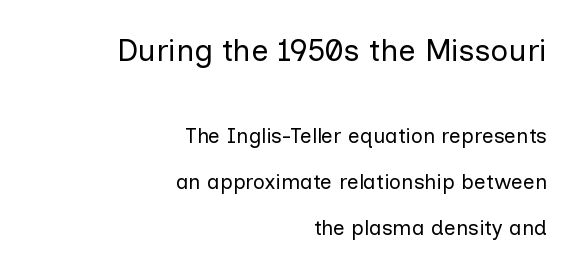
The gaps between neighbouring characters are ordinary and unremarkable. This is the regular roman posture of the typeface. The type family on display is of the sans-serif kind. If you measured baseline to baseline, you'd find a long distance. Whoever set this made the first block the dominant, larger element. The characters are drawn with everyday or finer stroke widths.
